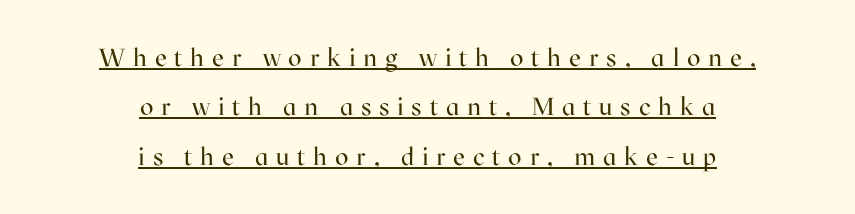
{"italic": "no", "bold": "no", "underline": "yes", "align": "center", "line_spacing": "loose", "line_spacing_ratio": 1.98, "letter_spacing": "wide", "letter_spacing_em": 0.31, "glyph_px": 25}
